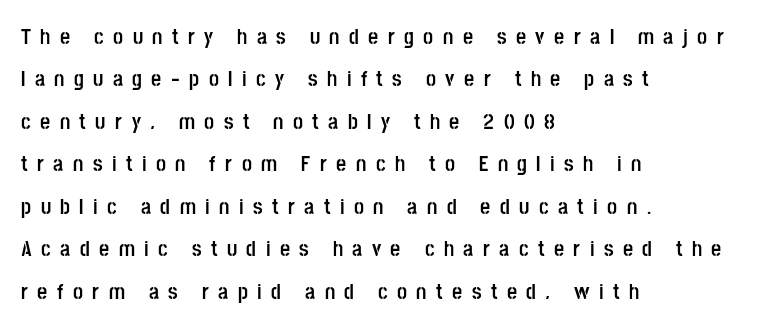
Summary of vertical rhythm: relaxed, with wide interline spacing. The typesetter chose a ragged-right arrangement here. The line texture is sparse and dotted thanks to wide tracking. The foot of each line stays bare and open.
